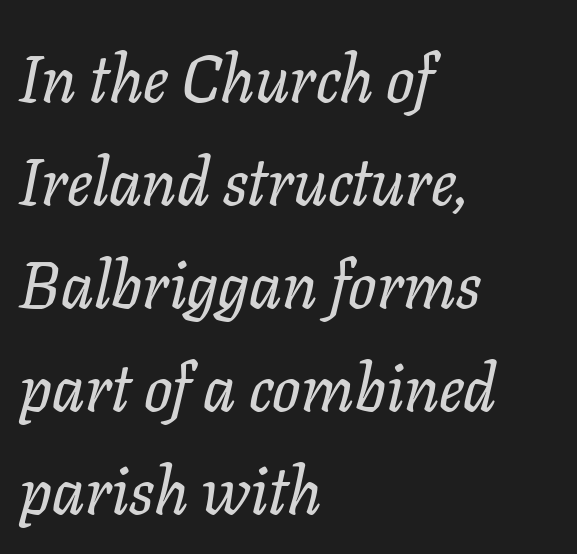
The image shows 66 px serif type, italic (leaning right); set left-aligned, normal line spacing (1.56x), normal letter spacing, not underlined; low stroke contrast and a medium x-height.
